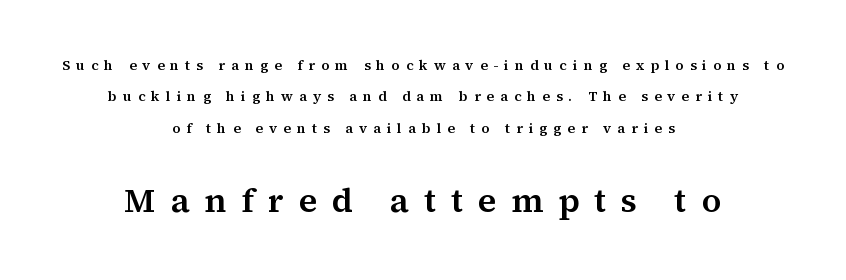
{"serif": "yes", "italic": "no", "width": "normal", "stroke_contrast": "medium", "x_height": "medium", "monospaced": "no", "underline": "no", "align": "center", "line_spacing": "loose", "line_spacing_ratio": 2.24, "letter_spacing": "wide", "letter_spacing_em": 0.43, "larger_block": "second", "size_ratio": 2.43, "glyph_px": 34}
